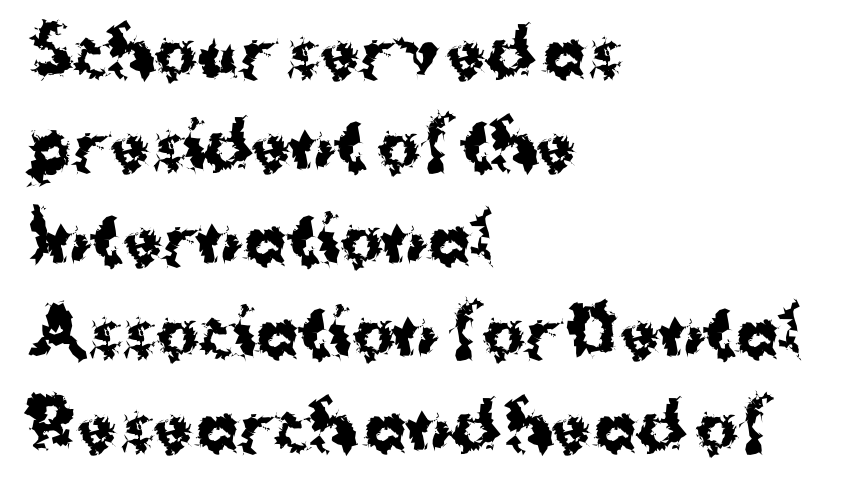
Weight: bold. No word sits above an underline. Do the letters lean? They stand straight. The block of text has a typical density, with ordinary space between rows.
